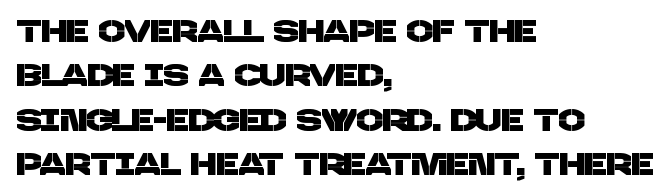
Does extra space separate the letters? No, they use regular spacing. Caption: multi-line text, flush left, ragged right. Here the designer chose a conventional face with non-uniform glyph widths. Anything drawn beneath the words? Only blank space. Serif or sans? Sans — the stroke terminals are bare. Compared with typical paragraphs, the rows here are spaced about the same.
